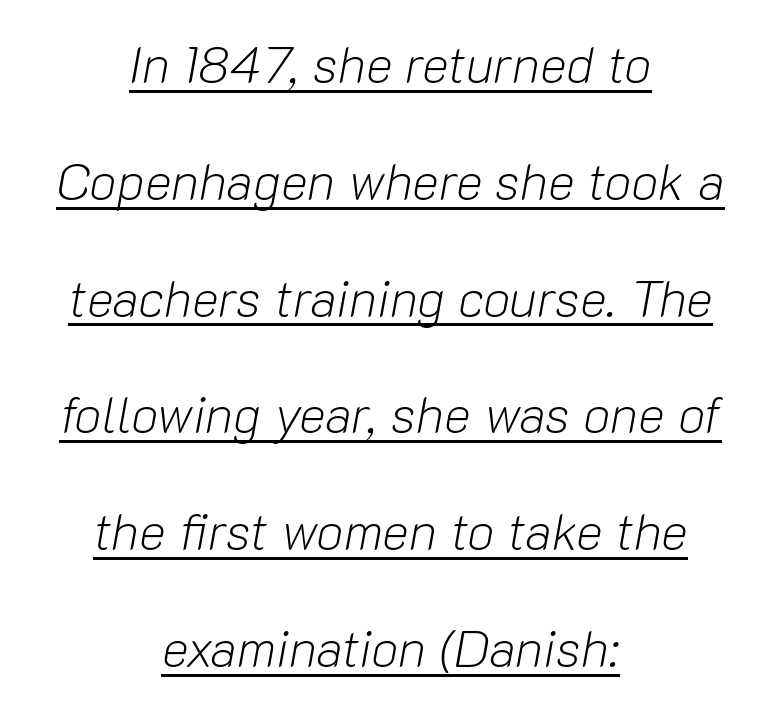
{"italic": "yes", "lean": "right", "slant_degrees": 10, "bold": "no", "weight": "light", "width": "normal", "stroke_contrast": "low", "x_height": "medium", "monospaced": "no", "underline": "yes", "align": "center", "line_spacing": "loose", "line_spacing_ratio": 2.29, "letter_spacing": "normal", "letter_spacing_em": 0.0, "glyph_px": 51}
